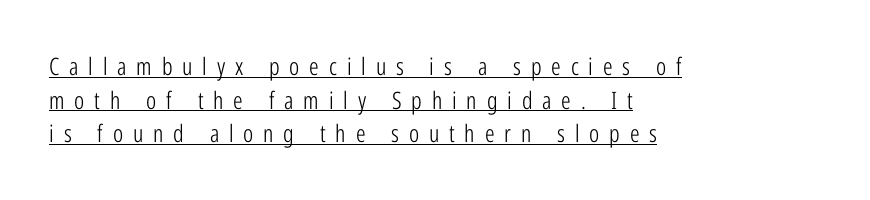
{"italic": "no", "bold": "no", "underline": "yes", "align": "left", "line_spacing": "normal", "line_spacing_ratio": 1.4, "letter_spacing": "wide", "letter_spacing_em": 0.41, "glyph_px": 24}
